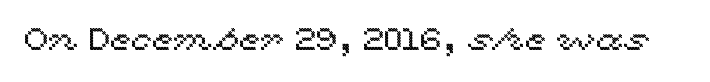
{"width": "wide", "x_height": "medium", "monospaced": "no", "underline": "no", "letter_spacing": "normal", "letter_spacing_em": 0.0, "glyph_px": 31}
